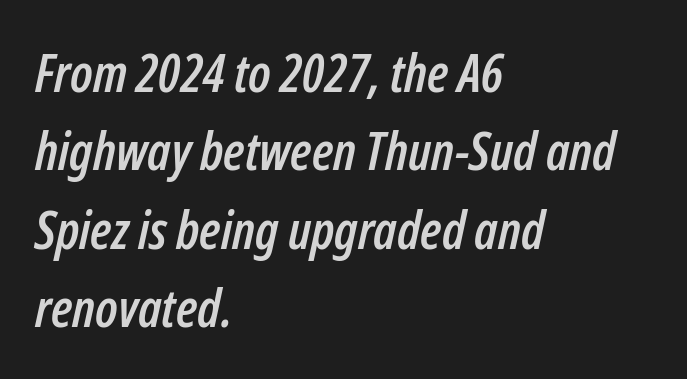
{"italic": "yes", "lean": "right", "slant_degrees": 12, "width": "condensed", "stroke_contrast": "low", "x_height": "medium", "monospaced": "no", "underline": "no", "align": "left", "line_spacing": "normal", "line_spacing_ratio": 1.48, "letter_spacing": "normal", "letter_spacing_em": 0.0, "glyph_px": 53}
